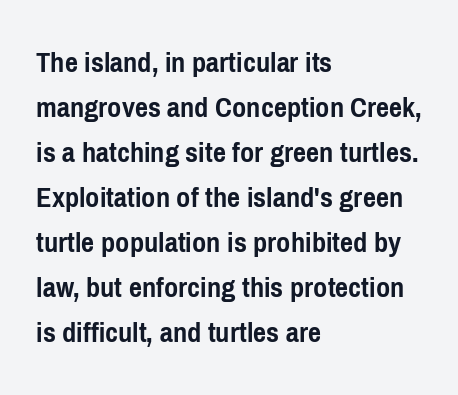
{"serif": "no", "italic": "no", "bold": "yes", "weight": "semibold", "width": "condensed", "stroke_contrast": "low", "x_height": "medium", "monospaced": "no", "underline": "no", "align": "left", "line_spacing": "normal", "line_spacing_ratio": 1.45, "letter_spacing": "normal", "letter_spacing_em": 0.0, "glyph_px": 31}
